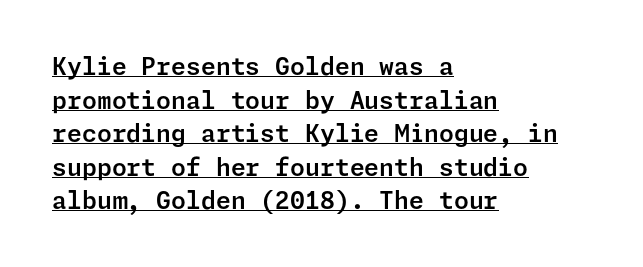
Italic: no, the glyphs are upright roman. Tracking here is standard; glyphs follow each other at the usual distance. One glance says typical: line gaps are just what's usual. Check the space under the baseline: a stroke is drawn there.
